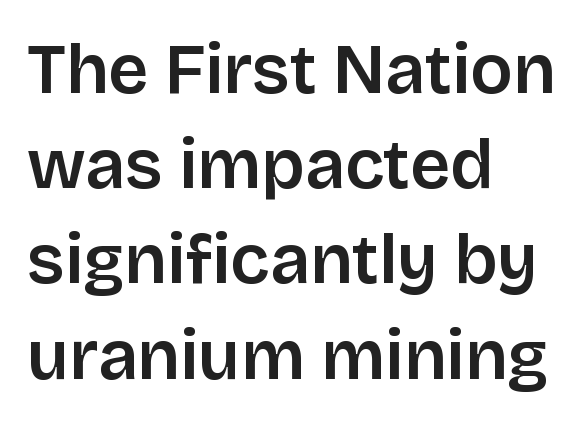
Q: Is the text italic (slanted)? A: No, it is upright.
Q: Is the typeface a serif or a sans-serif typeface? A: Sans-serif.
Q: Is the text underlined? A: No.
Q: How is the paragraph aligned? A: Left-aligned.
Q: Is the spacing between letters normal or unusually wide? A: Normal.
Q: Is the spacing between lines tight, normal or loose? A: Normal.
Q: Width (condensed, normal, or wide)? A: Normal.
Q: Stroke contrast? A: Low.
Q: x-height? A: Large.
Q: Monospaced? A: No.
